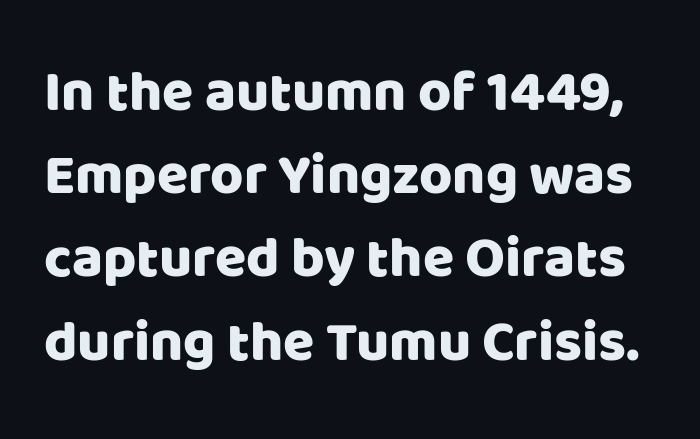
The image shows 57 px sans-serif type, upright; set normal line spacing (1.46x), normal letter spacing, not underlined; low stroke contrast and a large x-height.
